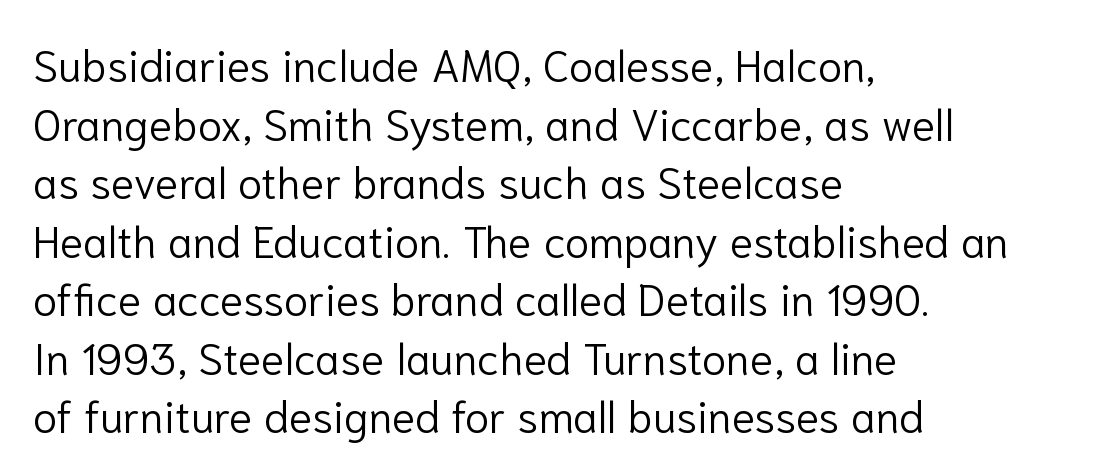
Q: Is the text bold? A: No.
Q: Is the text italic (slanted)? A: No, it is upright.
Q: Is the typeface a serif or a sans-serif typeface? A: Sans-serif.
Q: Is the text underlined? A: No.
Q: How is the paragraph aligned? A: Left-aligned.
Q: Is the spacing between letters normal or unusually wide? A: Normal.
Q: Is the spacing between lines tight, normal or loose? A: Normal.
Q: Width (condensed, normal, or wide)? A: Normal.
Q: Stroke contrast? A: Low.
Q: x-height? A: Medium.
Q: Monospaced? A: No.
